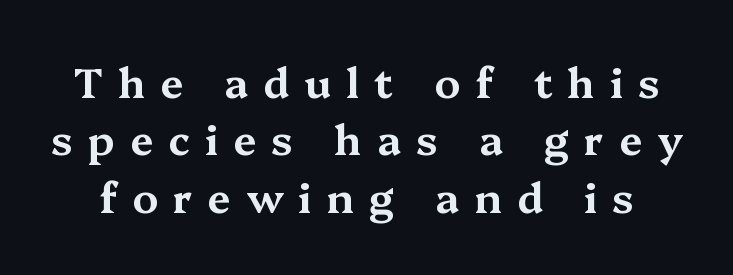
The image shows 41 px wide serif type, upright; set normal line spacing (1.4x), unusually wide letter spacing (+0.37 em), not underlined; medium stroke contrast and a medium x-height.
